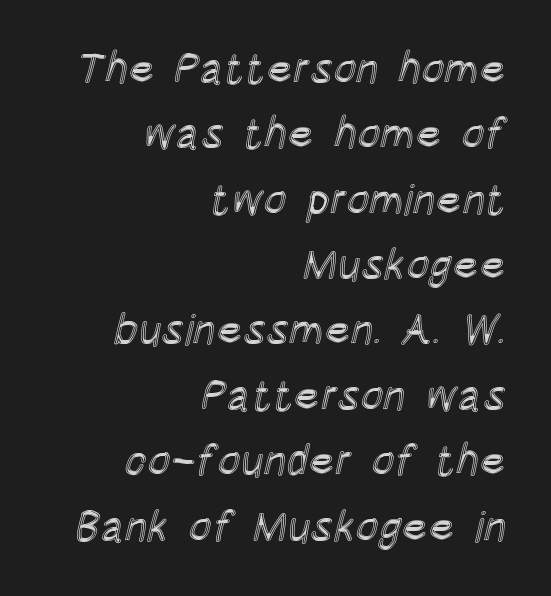
{"width": "condensed", "x_height": "large", "monospaced": "no", "underline": "no", "align": "right", "line_spacing": "normal", "line_spacing_ratio": 1.52, "letter_spacing": "normal", "letter_spacing_em": 0.0, "glyph_px": 43}
